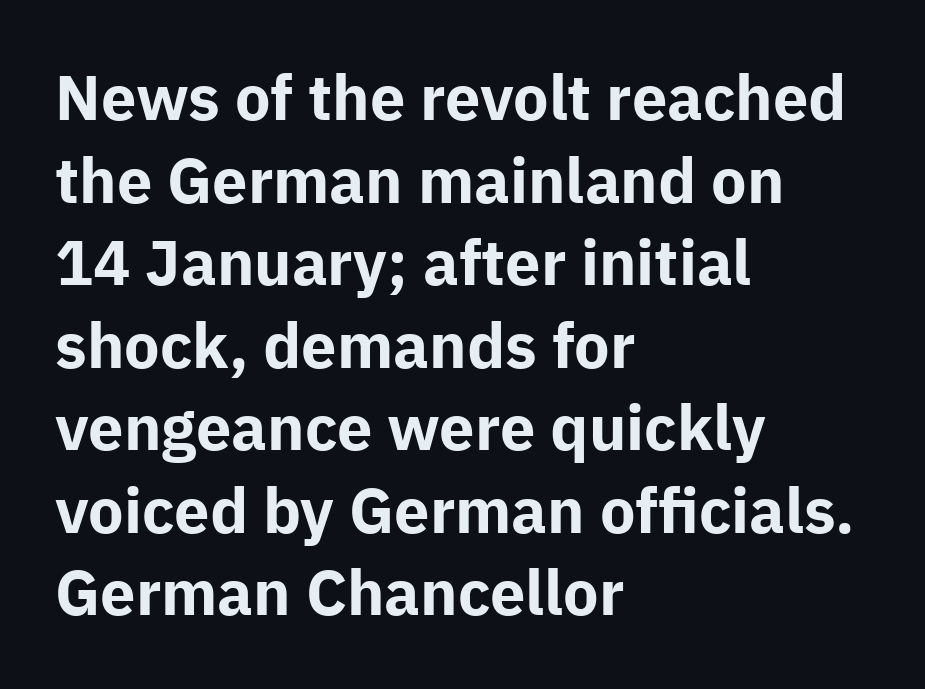
Q: Is the text bold? A: Yes.
Q: Is the text italic (slanted)? A: No, it is upright.
Q: Is the typeface a serif or a sans-serif typeface? A: Sans-serif.
Q: Is the text underlined? A: No.
Q: How is the paragraph aligned? A: Left-aligned.
Q: Is the spacing between letters normal or unusually wide? A: Normal.
Q: Is the spacing between lines tight, normal or loose? A: Normal.
Q: Width (condensed, normal, or wide)? A: Normal.
Q: Stroke contrast? A: Low.
Q: x-height? A: Medium.
Q: Monospaced? A: No.
